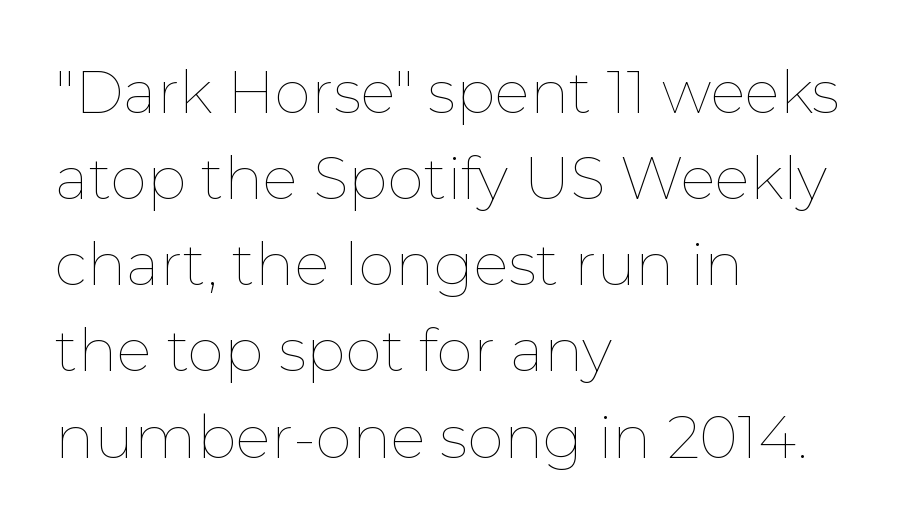
{"italic": "no", "bold": "no", "weight": "thin", "width": "normal", "stroke_contrast": "low", "x_height": "medium", "monospaced": "no", "underline": "no", "align": "left", "line_spacing": "normal", "line_spacing_ratio": 1.46, "letter_spacing": "normal", "letter_spacing_em": 0.0, "glyph_px": 59}
